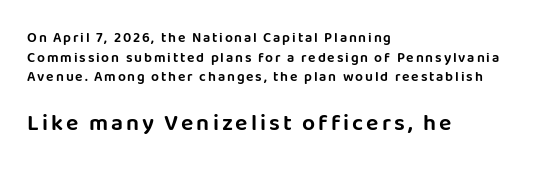
Q: Is the text italic (slanted)? A: No, it is upright.
Q: Is the text underlined? A: No.
Q: How is the paragraph aligned? A: Left-aligned.
Q: Is the spacing between lines tight, normal or loose? A: Normal.
Q: Which block of text is set in a larger size, the first (top) or the second (bottom)? A: The second (bottom) one.
